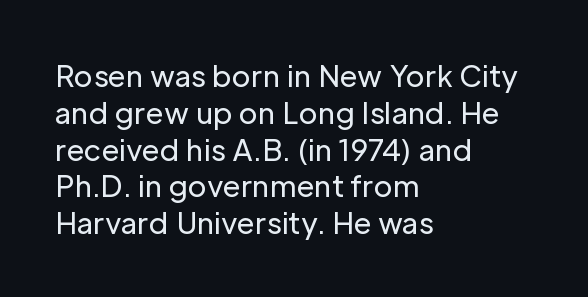
Q: Is the text bold? A: No.
Q: Is the text italic (slanted)? A: No, it is upright.
Q: Is the typeface a serif or a sans-serif typeface? A: Sans-serif.
Q: Is the text underlined? A: No.
Q: How is the paragraph aligned? A: Left-aligned.
Q: Is the spacing between letters normal or unusually wide? A: Normal.
Q: Is the spacing between lines tight, normal or loose? A: Normal.
Q: Width (condensed, normal, or wide)? A: Normal.
Q: Stroke contrast? A: Low.
Q: x-height? A: Medium.
Q: Monospaced? A: No.
